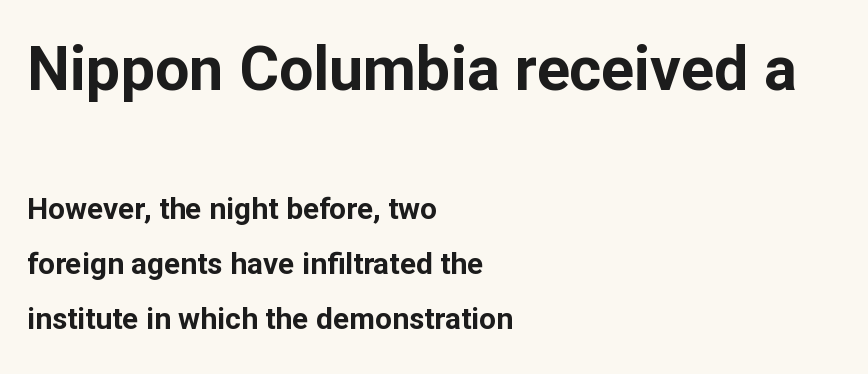
Q: Is the text bold? A: Yes.
Q: Is the text italic (slanted)? A: No, it is upright.
Q: Is the typeface a serif or a sans-serif typeface? A: Sans-serif.
Q: Is the text underlined? A: No.
Q: How is the paragraph aligned? A: Left-aligned.
Q: Is the spacing between letters normal or unusually wide? A: Normal.
Q: Which block of text is set in a larger size, the first (top) or the second (bottom)? A: The first (top) one.
Q: Width (condensed, normal, or wide)? A: Normal.
Q: Stroke contrast? A: Low.
Q: x-height? A: Medium.
Q: Monospaced? A: No.
